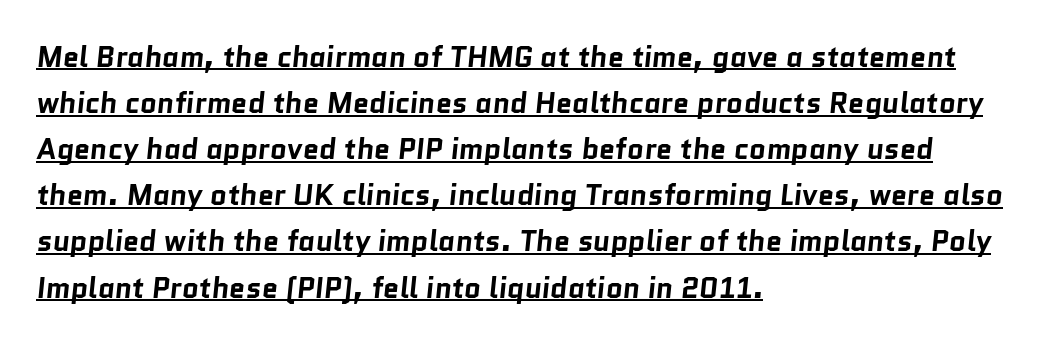
The image shows 29 px bold sans-serif type; set left-aligned, normal line spacing (1.59x), normal letter spacing, underlined; low stroke contrast and a medium x-height.
